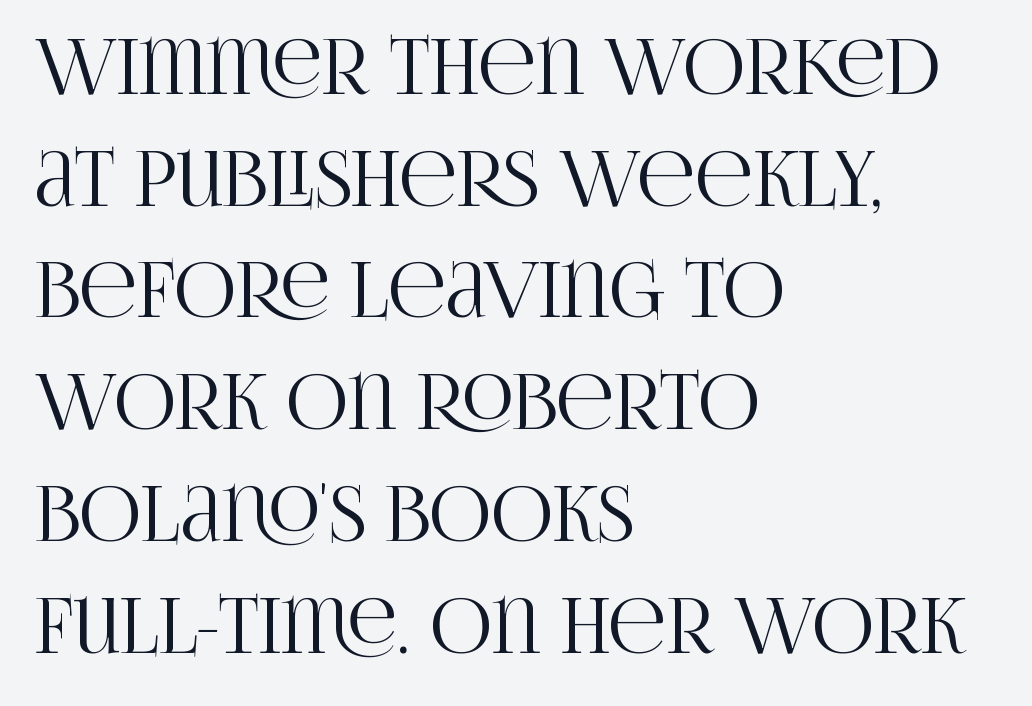
Q: Is the text italic (slanted)? A: No, it is upright.
Q: Is the typeface a serif or a sans-serif typeface? A: Serif.
Q: Is the text underlined? A: No.
Q: How is the paragraph aligned? A: Left-aligned.
Q: Is the spacing between letters normal or unusually wide? A: Normal.
Q: Is the spacing between lines tight, normal or loose? A: Normal.
Q: Width (condensed, normal, or wide)? A: Condensed.
Q: Stroke contrast? A: High.
Q: x-height? A: Large.
Q: Monospaced? A: No.
